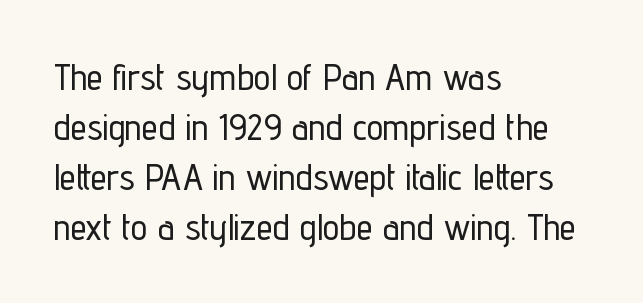
Q: Is the text italic (slanted)? A: No, it is upright.
Q: Is the typeface a serif or a sans-serif typeface? A: Sans-serif.
Q: Is the text underlined? A: No.
Q: How is the paragraph aligned? A: Left-aligned.
Q: Is the spacing between letters normal or unusually wide? A: Normal.
Q: Is the spacing between lines tight, normal or loose? A: Normal.
Q: Width (condensed, normal, or wide)? A: Condensed.
Q: Stroke contrast? A: Low.
Q: x-height? A: Medium.
Q: Monospaced? A: No.
